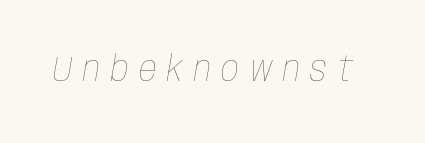
The image shows 35 px thin, condensed type, italic (leaning right); set unusually wide letter spacing (+0.3 em), not underlined; low stroke contrast and a large x-height.
